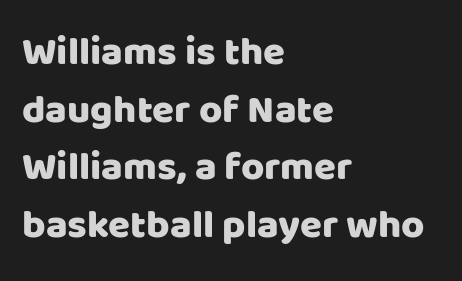
The image shows 40 px sans-serif type, upright; set left-aligned, normal line spacing (1.44x), normal letter spacing, not underlined; low stroke contrast and a large x-height.
